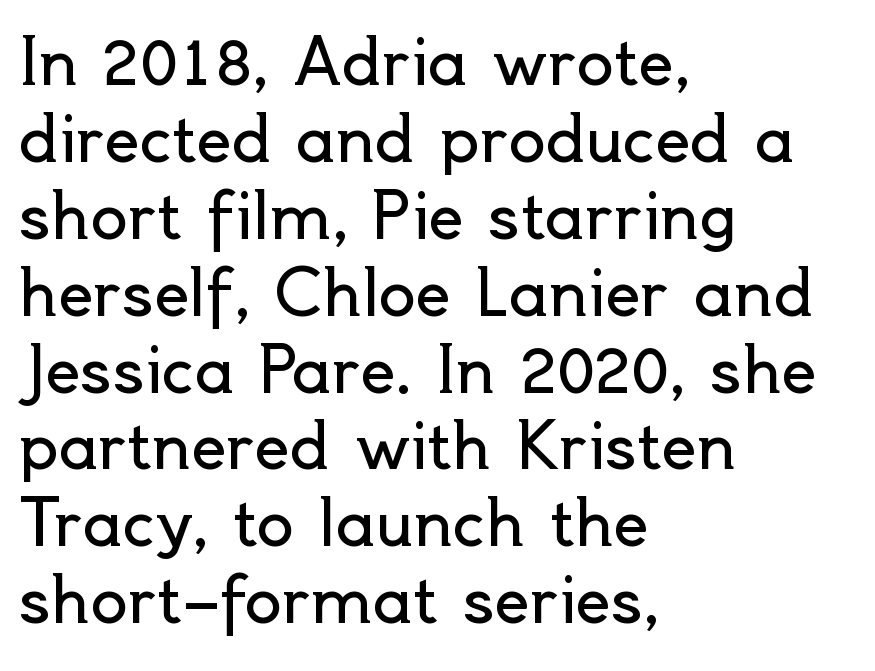
Unmarked baselines from the first word to the last. The text was rendered using a sans face with plain stroke endings. Each stroke keeps to a modest, everyday thickness or less. Varying glyph widths throughout — classic text-font behaviour.
